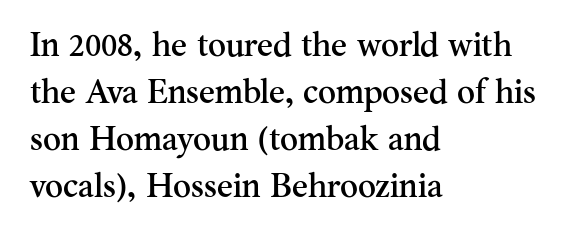
The image shows 34 px serif type, upright; set left-aligned, normal line spacing (1.38x), normal letter spacing, not underlined; medium stroke contrast and a small x-height.
